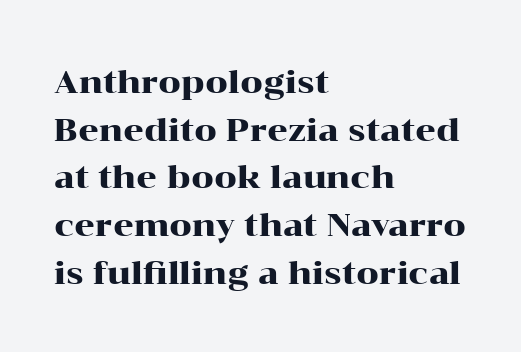
Q: Is the text italic (slanted)? A: No, it is upright.
Q: Is the typeface a serif or a sans-serif typeface? A: Serif.
Q: Is the text underlined? A: No.
Q: How is the paragraph aligned? A: Left-aligned.
Q: Is the spacing between letters normal or unusually wide? A: Normal.
Q: Is the spacing between lines tight, normal or loose? A: Normal.
Q: Width (condensed, normal, or wide)? A: Wide.
Q: Stroke contrast? A: High.
Q: x-height? A: Medium.
Q: Monospaced? A: No.
